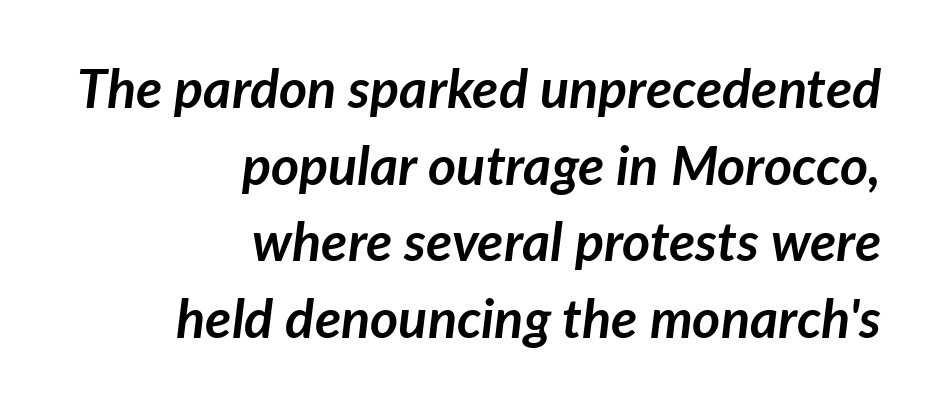
Q: Is the text bold? A: Yes.
Q: Is the text italic (slanted)? A: Yes, it leans right by about 7 degrees.
Q: Is the text underlined? A: No.
Q: How is the paragraph aligned? A: Right-aligned.
Q: Is the spacing between letters normal or unusually wide? A: Normal.
Q: Is the spacing between lines tight, normal or loose? A: Normal.
Q: Width (condensed, normal, or wide)? A: Normal.
Q: Stroke contrast? A: Low.
Q: x-height? A: Medium.
Q: Monospaced? A: No.
